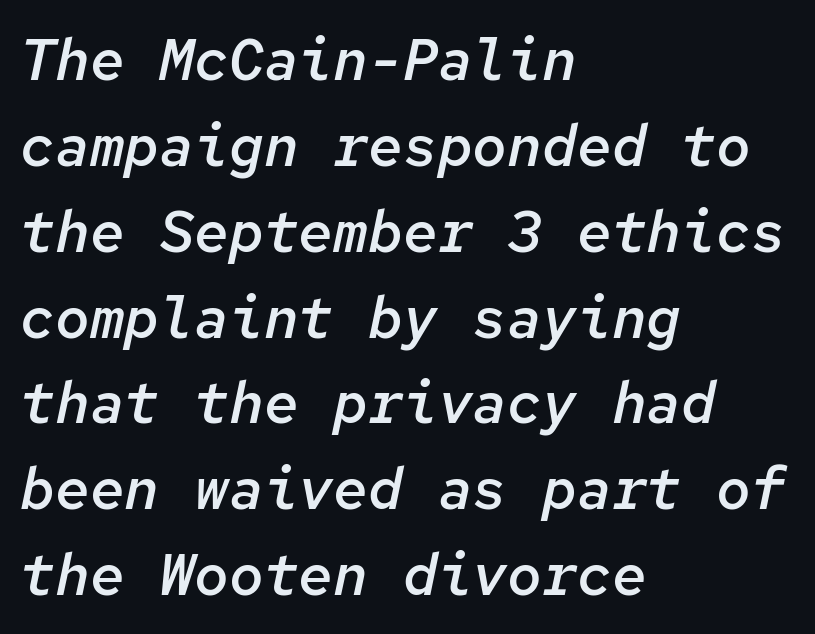
Compared with typical paragraphs, the rows here are spaced about the same. Think of a typewriter: that constant character pitch is what you see here. Is the block centered? No — it sits flush against the left margin. Descenders hang freely into open space.
